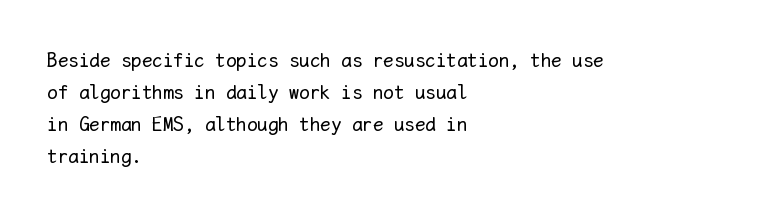
Q: Is the text bold? A: No.
Q: Is the text italic (slanted)? A: No, it is upright.
Q: Is the text underlined? A: No.
Q: How is the paragraph aligned? A: Left-aligned.
Q: Is the spacing between letters normal or unusually wide? A: Normal.
Q: Is the spacing between lines tight, normal or loose? A: Normal.
